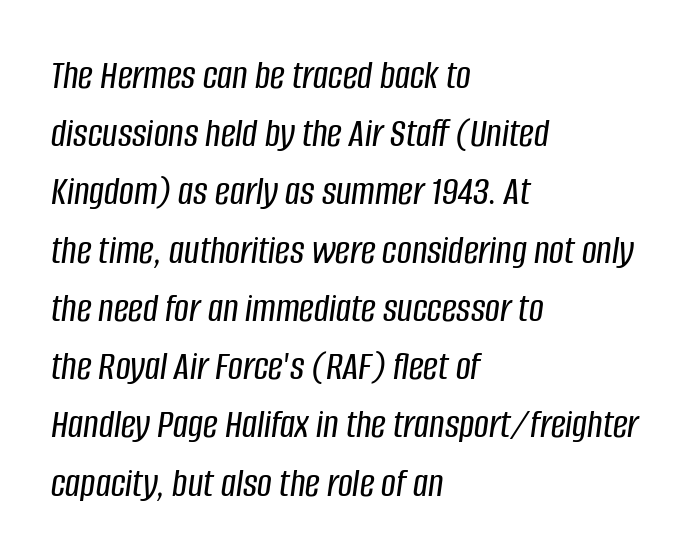
The image shows 41 px condensed type, italic (leaning right); set left-aligned, normal line spacing (1.42x), normal letter spacing, not underlined; low stroke contrast and a large x-height.
